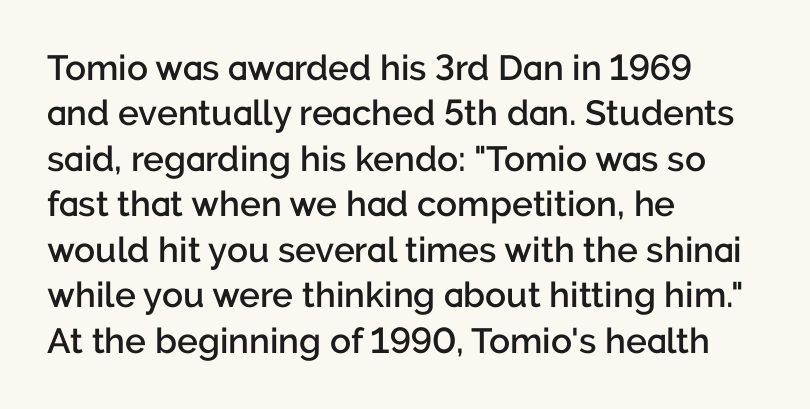
{"serif": "no", "italic": "no", "bold": "semi", "weight": "semibold", "width": "normal", "stroke_contrast": "low", "x_height": "medium", "monospaced": "no", "underline": "no", "align": "left", "line_spacing": "normal", "line_spacing_ratio": 1.3, "letter_spacing": "normal", "letter_spacing_em": 0.0, "glyph_px": 35}
